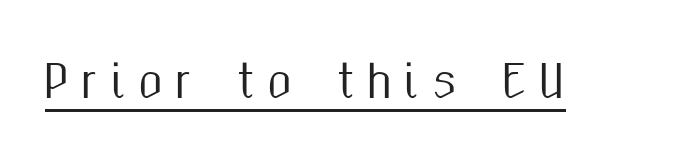
The image shows 45 px condensed sans-serif type, upright; set unusually wide letter spacing (+0.26 em), underlined; medium stroke contrast and a medium x-height.
